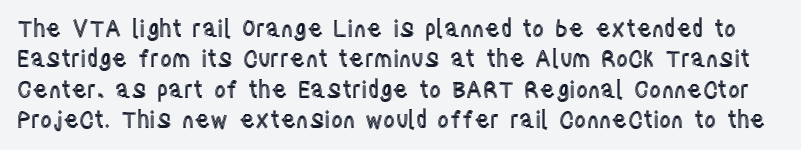
Q: Is the text italic (slanted)? A: No, it is upright.
Q: Is the text underlined? A: No.
Q: Is the spacing between letters normal or unusually wide? A: Normal.
Q: Is the spacing between lines tight, normal or loose? A: Normal.
